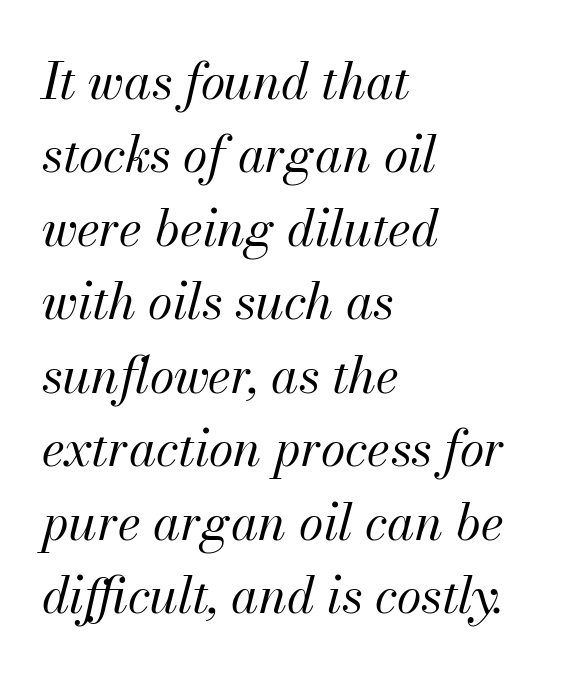
The image shows 50 px regular-weight type, italic (leaning right); set left-aligned, normal line spacing (1.47x), normal letter spacing, not underlined; medium stroke contrast and a small x-height.
